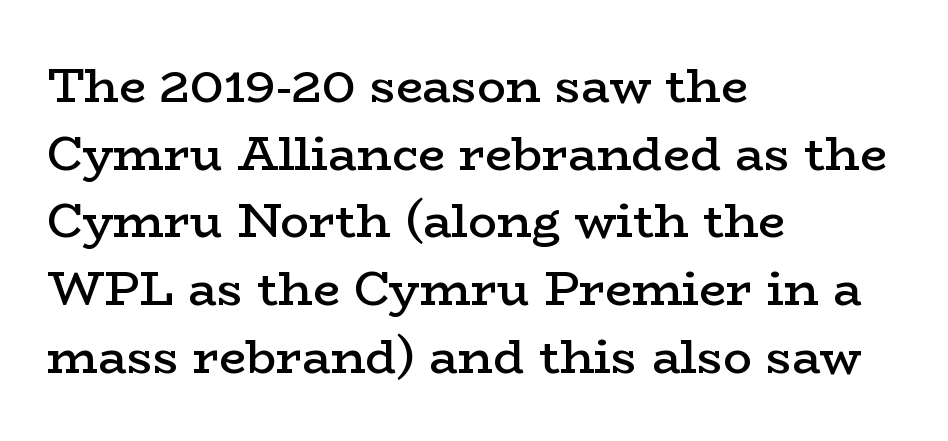
The image shows 48 px semibold, wide serif type, upright; set left-aligned, normal line spacing (1.41x), normal letter spacing, not underlined; low stroke contrast and a medium x-height.
